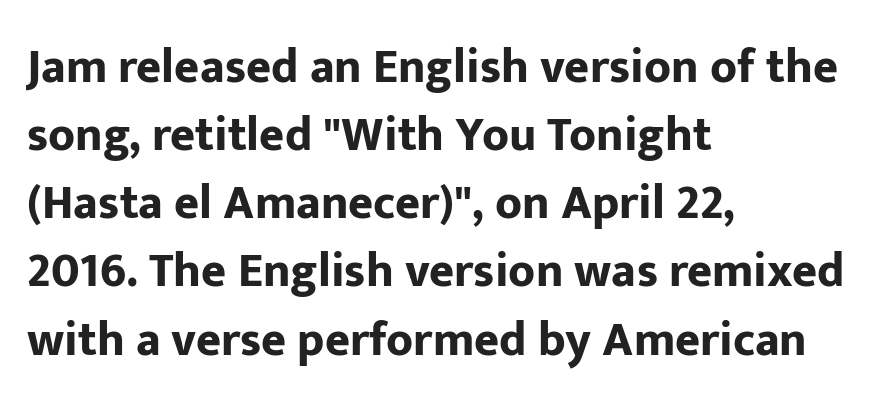
Proportional: the letters do not fall into vertical columns. No extra tracking has been applied to these lines. I'd call this a sans setting — the letters go barefoot. These lines stack with their left ends in a neat column. The vertical gap from one line to the next is medium.
